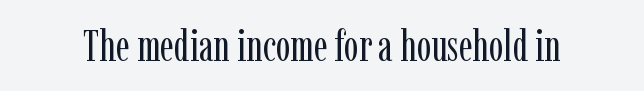
The image shows 44 px regular-weight, condensed serif type, upright; set normal letter spacing, not underlined; low stroke contrast and a medium x-height.
